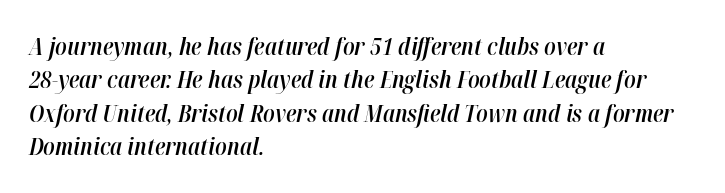
The image shows 24 px text type, italic (leaning right); set left-aligned, normal line spacing (1.39x), normal letter spacing, not underlined.
